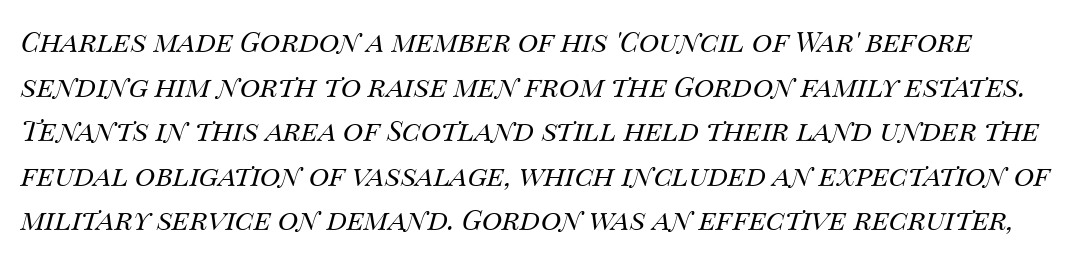
{"italic": "yes", "lean": "right", "slant_degrees": 14, "bold": "no", "weight": "regular", "width": "normal", "stroke_contrast": "medium", "x_height": "large", "monospaced": "no", "underline": "no", "line_spacing": "normal", "line_spacing_ratio": 1.59, "letter_spacing": "normal", "letter_spacing_em": 0.0, "glyph_px": 28}
